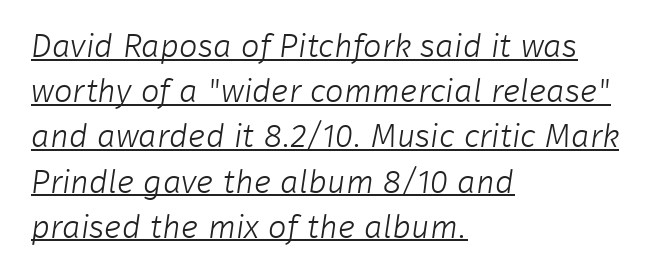
This sample uses plain, unmodified letter spacing. Caption: lettering with a line underneath. Unlike a traditional serif, this face leaves its strokes unadorned. The lines sit at an ordinary, default distance from one another.
